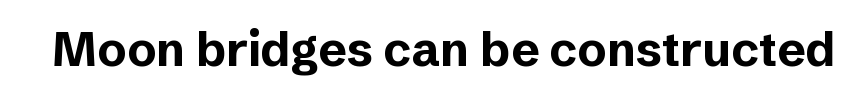
{"serif": "no", "italic": "no", "bold": "yes", "weight": "bold", "width": "normal", "stroke_contrast": "low", "x_height": "medium", "monospaced": "no", "underline": "no", "letter_spacing": "normal", "letter_spacing_em": 0.0, "glyph_px": 48}
